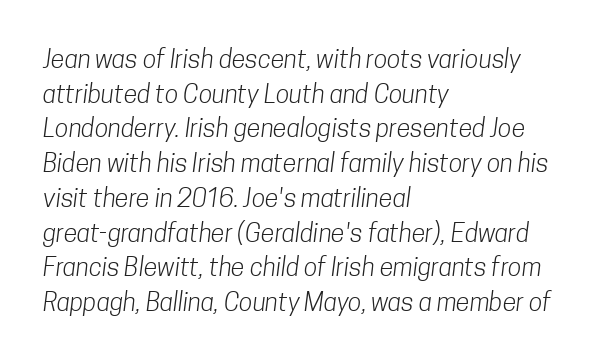
The image shows 25 px text type; set left-aligned, normal line spacing (1.39x), normal letter spacing, not underlined.
